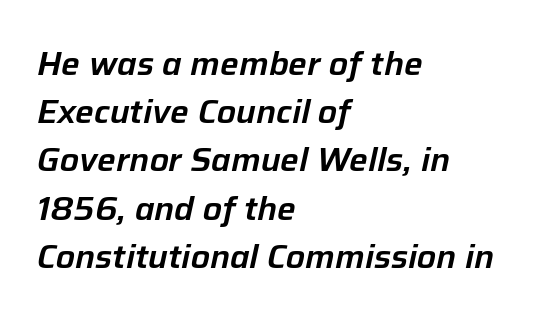
The image shows 33 px text type, italic (leaning right); set left-aligned, normal line spacing (1.46x), normal letter spacing, not underlined; low stroke contrast and a medium x-height.
